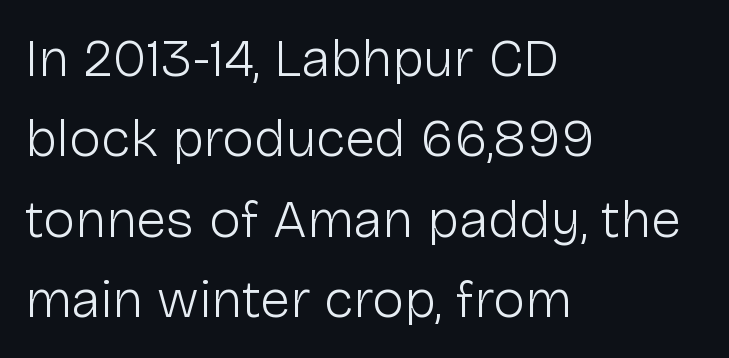
Unlike a traditional serif, this face leaves its strokes unadorned. One-word summary of the alignment: left. The passage shown stacks its lines at a standard gap. The cut favours lightness, reaching ordinary text weight at its darkest. Look at the tracking — it's just the regular setting, nothing added.
